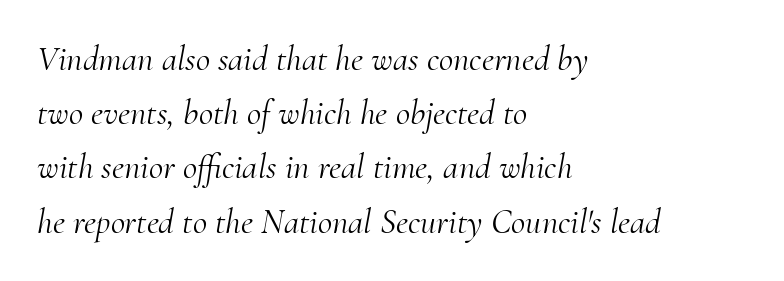
The image shows 35 px light serif type, italic (leaning right); set left-aligned, normal line spacing (1.55x), normal letter spacing, not underlined; medium stroke contrast and a small x-height.
